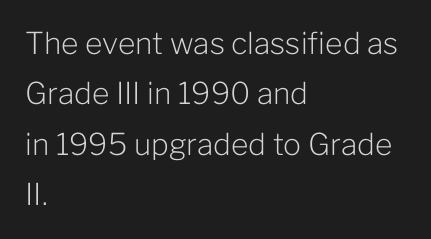
{"serif": "no", "italic": "no", "bold": "no", "weight": "light", "width": "normal", "stroke_contrast": "low", "x_height": "medium", "monospaced": "no", "underline": "no", "align": "left", "line_spacing": "normal", "line_spacing_ratio": 1.68, "letter_spacing": "normal", "letter_spacing_em": 0.0, "glyph_px": 30}
